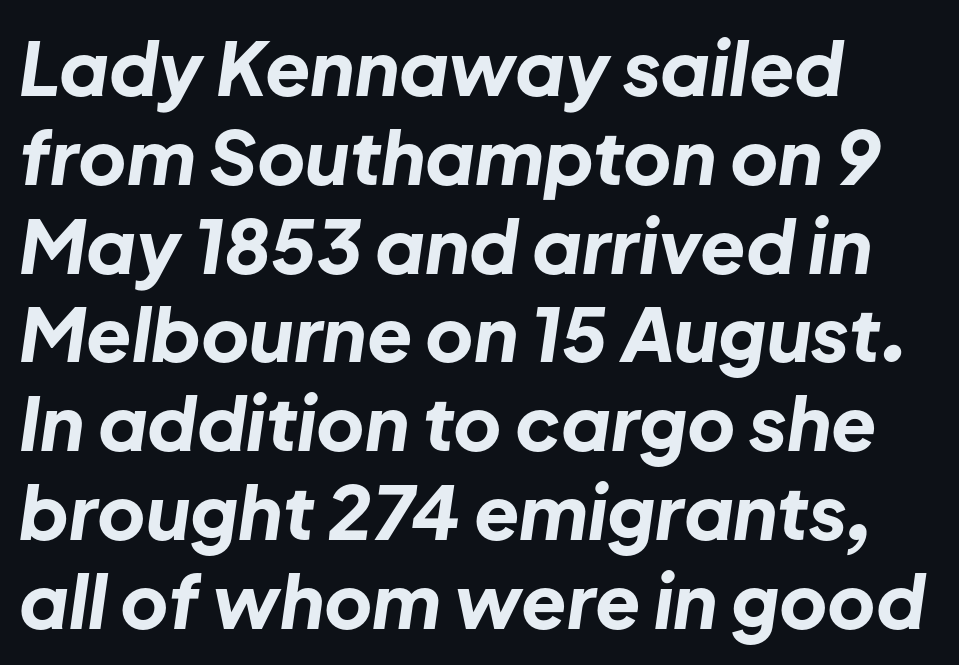
Q: Is the text bold? A: Yes.
Q: Is the text italic (slanted)? A: Yes, it leans right by about 8 degrees.
Q: Is the text underlined? A: No.
Q: How is the paragraph aligned? A: Left-aligned.
Q: Is the spacing between letters normal or unusually wide? A: Normal.
Q: Width (condensed, normal, or wide)? A: Normal.
Q: Stroke contrast? A: Low.
Q: x-height? A: Medium.
Q: Monospaced? A: No.
